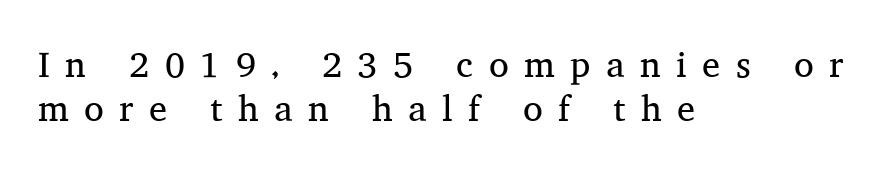
Q: Is the text bold? A: No.
Q: Is the text italic (slanted)? A: No, it is upright.
Q: Is the typeface a serif or a sans-serif typeface? A: Serif.
Q: Is the text underlined? A: No.
Q: How is the paragraph aligned? A: Left-aligned.
Q: Is the spacing between letters normal or unusually wide? A: Unusually wide.
Q: Width (condensed, normal, or wide)? A: Normal.
Q: Stroke contrast? A: Medium.
Q: x-height? A: Medium.
Q: Monospaced? A: No.
